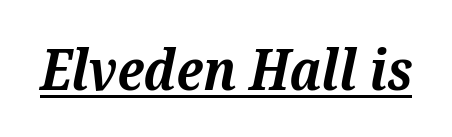
The image shows 56 px bold serif type, italic (leaning right); set normal letter spacing, underlined; medium stroke contrast and a medium x-height.
